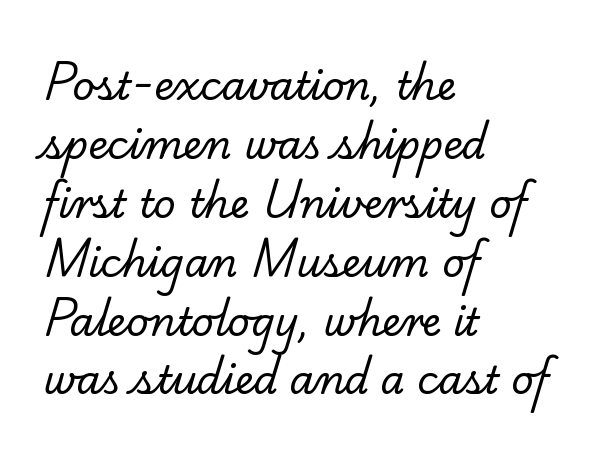
The image shows 39 px regular-weight type; set left-aligned, normal line spacing (1.51x), normal letter spacing, not underlined; low stroke contrast and a small x-height.
